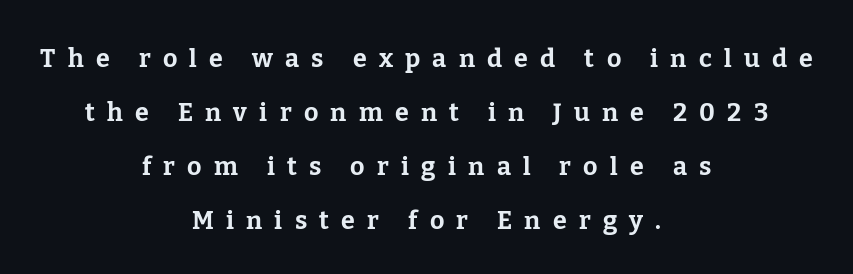
{"italic": "no", "bold": "yes", "underline": "no", "align": "center", "line_spacing": "loose", "line_spacing_ratio": 2.16, "letter_spacing": "wide", "letter_spacing_em": 0.49, "glyph_px": 25}
